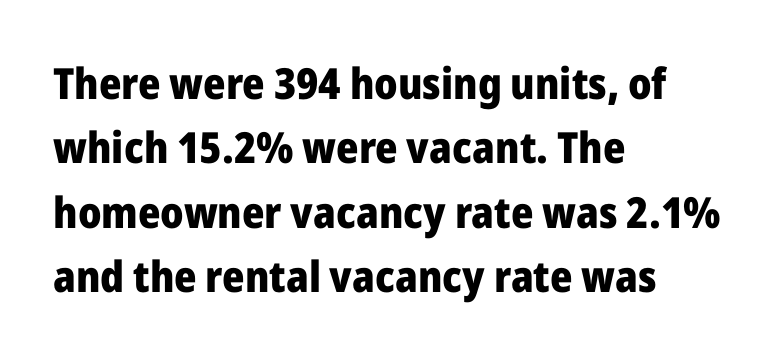
Q: Is the text bold? A: Yes.
Q: Is the text italic (slanted)? A: No, it is upright.
Q: Is the typeface a serif or a sans-serif typeface? A: Sans-serif.
Q: Is the text underlined? A: No.
Q: How is the paragraph aligned? A: Left-aligned.
Q: Is the spacing between letters normal or unusually wide? A: Normal.
Q: Is the spacing between lines tight, normal or loose? A: Normal.
Q: Width (condensed, normal, or wide)? A: Normal.
Q: Stroke contrast? A: Low.
Q: x-height? A: Medium.
Q: Monospaced? A: No.
